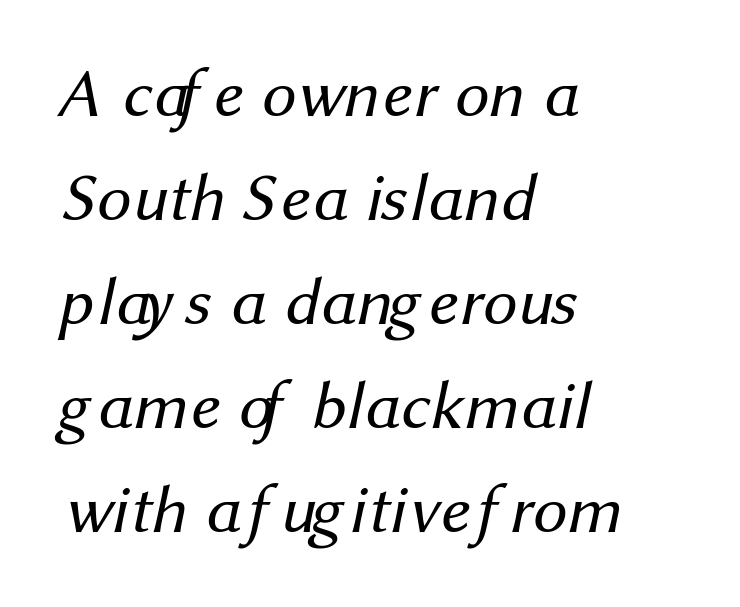
Q: Is the text bold? A: No.
Q: Is the typeface a serif or a sans-serif typeface? A: Sans-serif.
Q: Is the text underlined? A: No.
Q: How is the paragraph aligned? A: Left-aligned.
Q: Is the spacing between letters normal or unusually wide? A: Normal.
Q: Is the spacing between lines tight, normal or loose? A: Normal.
Q: Width (condensed, normal, or wide)? A: Normal.
Q: Stroke contrast? A: Medium.
Q: x-height? A: Medium.
Q: Monospaced? A: No.
